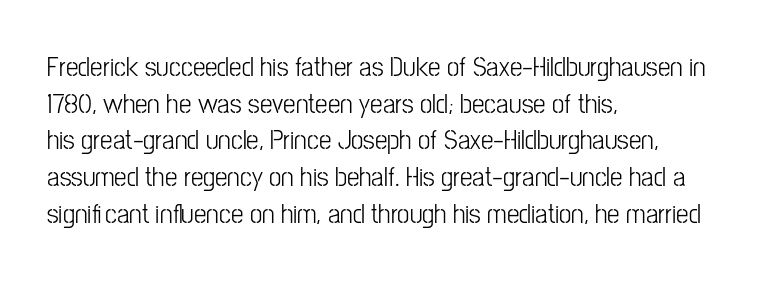
The image shows 28 px light, condensed sans-serif type, upright; set left-aligned, normal line spacing (1.31x), normal letter spacing, not underlined; low stroke contrast and a medium x-height.
